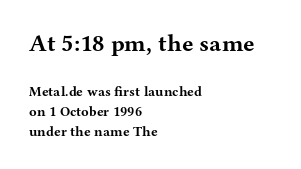
The image shows 24 px bold type, upright; set left-aligned, normal line spacing (1.43x), normal letter spacing, not underlined; the first (top) block is 1.71x larger.
